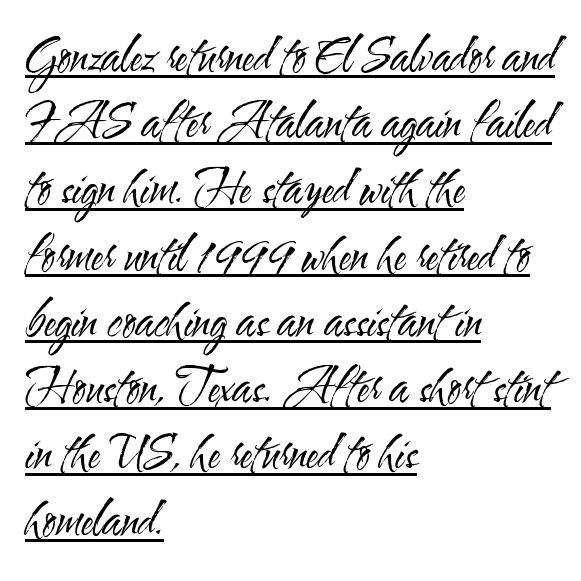
Q: Is the text bold? A: No.
Q: Is the text italic (slanted)? A: Yes.
Q: Is the typeface a serif or a sans-serif typeface? A: Sans-serif.
Q: Is the text underlined? A: Yes.
Q: How is the paragraph aligned? A: Left-aligned.
Q: Is the spacing between letters normal or unusually wide? A: Normal.
Q: Is the spacing between lines tight, normal or loose? A: Normal.
Q: Width (condensed, normal, or wide)? A: Condensed.
Q: Stroke contrast? A: Medium.
Q: x-height? A: Small.
Q: Monospaced? A: No.
